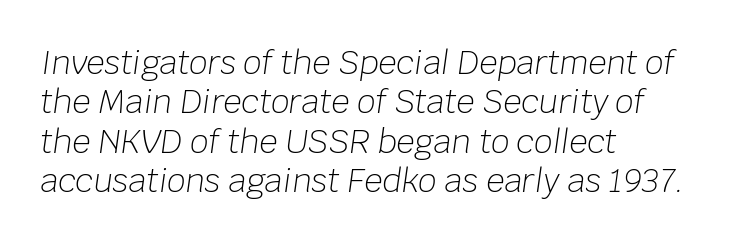
A typesetter would call this proportional, since set widths differ per character. Stem width sits at or under what a default text font uses. Spacing between characters is what you'd get straight out of the box. Notice how the stems are inclined rather than vertical — that's the hallmark of italics.
